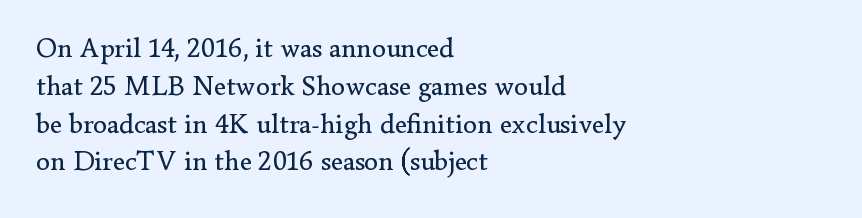
Q: Is the text bold? A: No.
Q: Is the text italic (slanted)? A: No, it is upright.
Q: Is the typeface a serif or a sans-serif typeface? A: Serif.
Q: Is the text underlined? A: No.
Q: How is the paragraph aligned? A: Left-aligned.
Q: Is the spacing between letters normal or unusually wide? A: Normal.
Q: Is the spacing between lines tight, normal or loose? A: Normal.
Q: Width (condensed, normal, or wide)? A: Normal.
Q: Stroke contrast? A: Low.
Q: x-height? A: Small.
Q: Monospaced? A: No.
